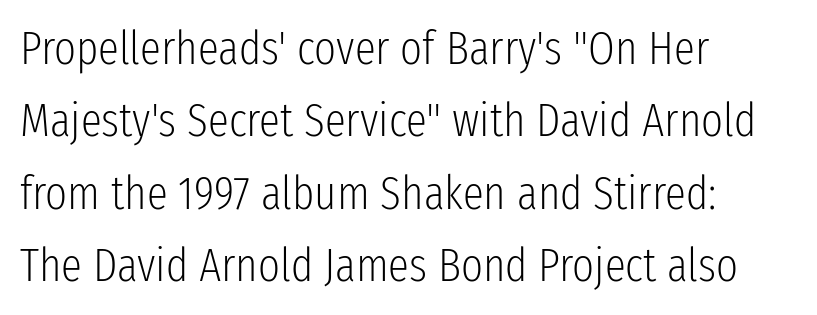
Q: Is the text bold? A: No.
Q: Is the text italic (slanted)? A: No, it is upright.
Q: Is the typeface a serif or a sans-serif typeface? A: Sans-serif.
Q: Is the text underlined? A: No.
Q: How is the paragraph aligned? A: Left-aligned.
Q: Is the spacing between letters normal or unusually wide? A: Normal.
Q: Is the spacing between lines tight, normal or loose? A: Normal.
Q: Width (condensed, normal, or wide)? A: Condensed.
Q: Stroke contrast? A: Low.
Q: x-height? A: Medium.
Q: Monospaced? A: No.
